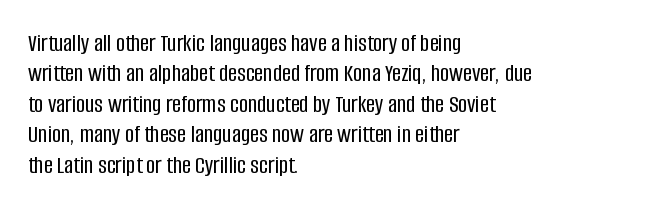
{"italic": "no", "underline": "no", "align": "left", "line_spacing_ratio": 1.22, "letter_spacing": "normal", "letter_spacing_em": 0.0, "glyph_px": 25}
